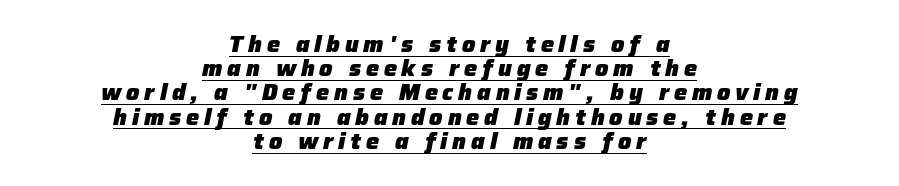
This rendering widens character spacing well past its baseline value. Neither beginnings nor endings align; midpoints do. Check the space under the baseline: a stroke is drawn there. Heft: maximum for text — a bold. Rendered with sloped, italic letterforms. Students, observe: this is what under-led, compact text looks like.
